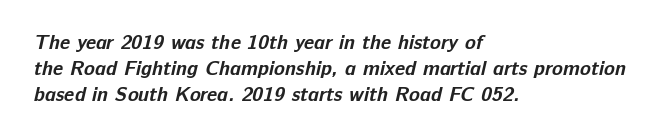
Q: Is the text bold? A: Yes.
Q: Is the text underlined? A: No.
Q: How is the paragraph aligned? A: Left-aligned.
Q: Is the spacing between letters normal or unusually wide? A: Normal.
Q: Is the spacing between lines tight, normal or loose? A: Normal.
